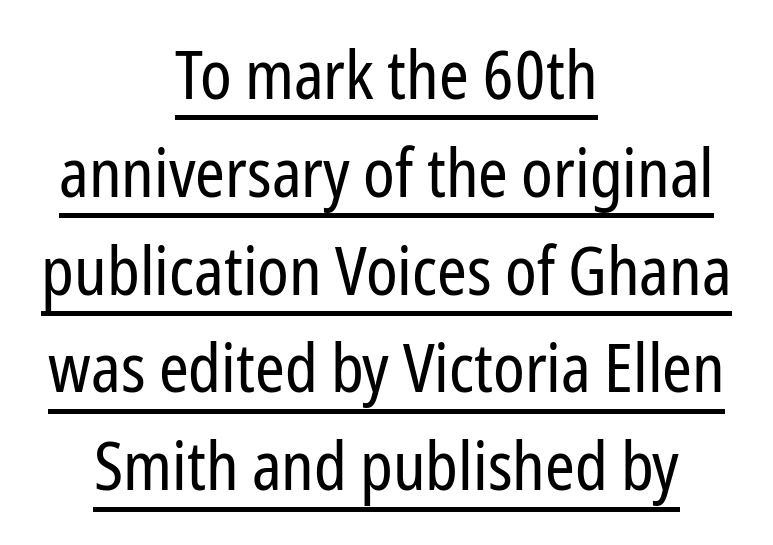
Students, note that the glyphs here touch the page at normal intervals. The lettering is marked with a stroke running underneath it. Leading matches the norm, producing a regular column. Stroke thickness stays within the range of a standard reading face or lighter. The compositor balanced each line on the midline.
